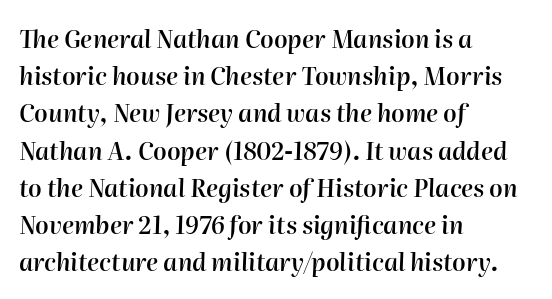
The image shows 24 px text type, italic (leaning right); set left-aligned, normal line spacing (1.55x), normal letter spacing, not underlined.
